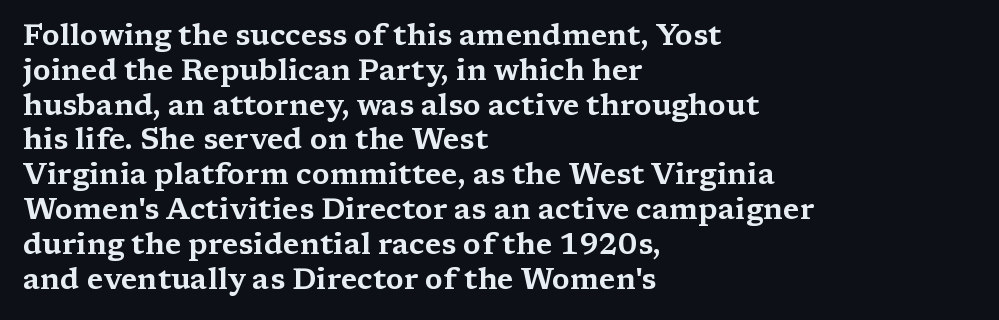
The image shows 29 px wide serif type, upright; set left-aligned, line spacing 1.2x, normal letter spacing, not underlined; medium stroke contrast and a medium x-height.
